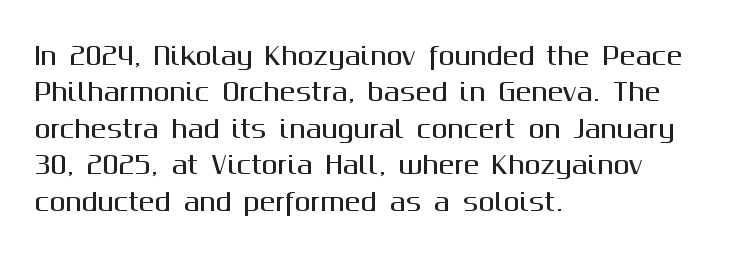
A normal amount of white space separates one row of letters from the next. Is there any slant? The stems are plumb. Nobody touched the tracking dial on this one. Quick note: underline off.
